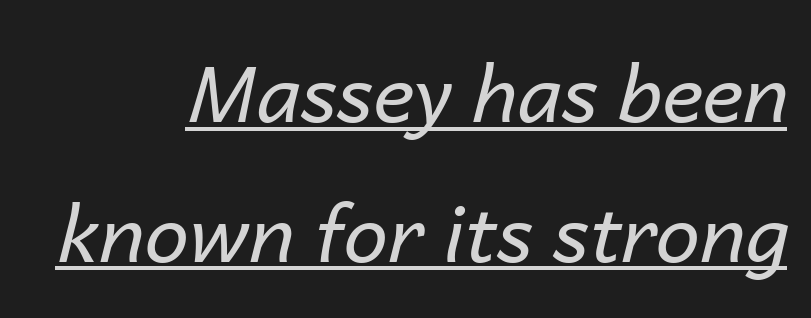
Q: Is the text bold? A: No.
Q: Is the text italic (slanted)? A: Yes, it leans right by about 14 degrees.
Q: Is the text underlined? A: Yes.
Q: How is the paragraph aligned? A: Right-aligned.
Q: Is the spacing between letters normal or unusually wide? A: Normal.
Q: Width (condensed, normal, or wide)? A: Normal.
Q: Stroke contrast? A: Low.
Q: x-height? A: Medium.
Q: Monospaced? A: No.
